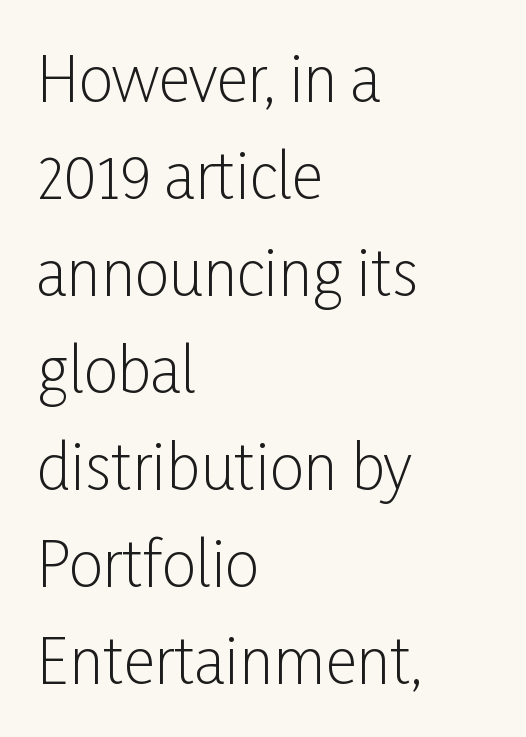
Q: Is the text bold? A: No.
Q: Is the text italic (slanted)? A: No, it is upright.
Q: Is the typeface a serif or a sans-serif typeface? A: Sans-serif.
Q: Is the text underlined? A: No.
Q: How is the paragraph aligned? A: Left-aligned.
Q: Is the spacing between letters normal or unusually wide? A: Normal.
Q: Is the spacing between lines tight, normal or loose? A: Normal.
Q: Width (condensed, normal, or wide)? A: Condensed.
Q: Stroke contrast? A: Low.
Q: x-height? A: Medium.
Q: Monospaced? A: No.
